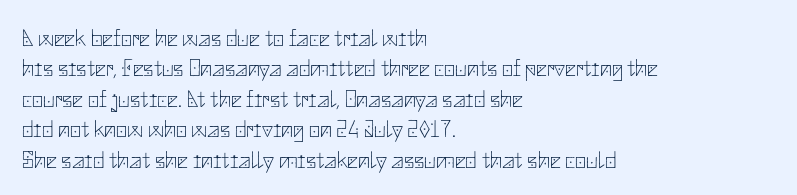
{"italic": "no", "bold": "no", "underline": "no", "align": "left", "line_spacing": "normal", "line_spacing_ratio": 1.27, "letter_spacing": "normal", "letter_spacing_em": 0.0, "glyph_px": 24}
